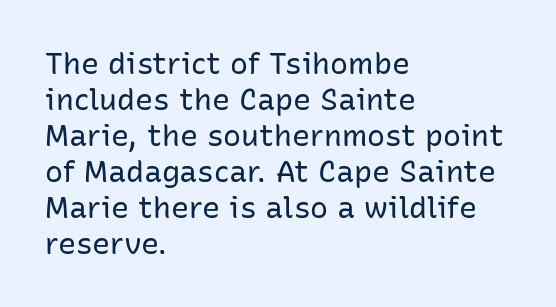
A roman cut, with each character standing at attention. Quick note: underline off. Nothing sits at the stroke ends, so this counts as sans-serif. Note the varied advance widths — an 'i' is clearly narrower than an 'm'. Heft: none added — not bold. If you drew a ruler down the left edge, every line would touch it.
